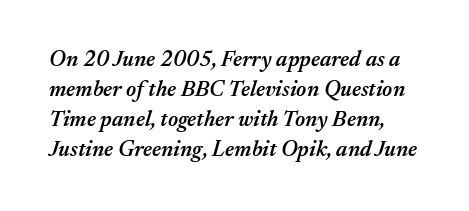
{"italic": "yes", "lean": "right", "slant_degrees": 17, "bold": "semi", "underline": "no", "line_spacing": "normal", "line_spacing_ratio": 1.36, "letter_spacing": "normal", "letter_spacing_em": 0.0, "glyph_px": 22}
